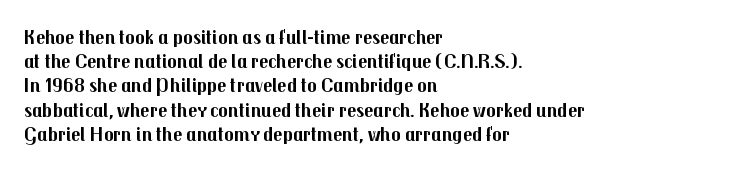
The image shows 20 px bold type, upright; set left-aligned, line spacing 1.21x, normal letter spacing, not underlined.
